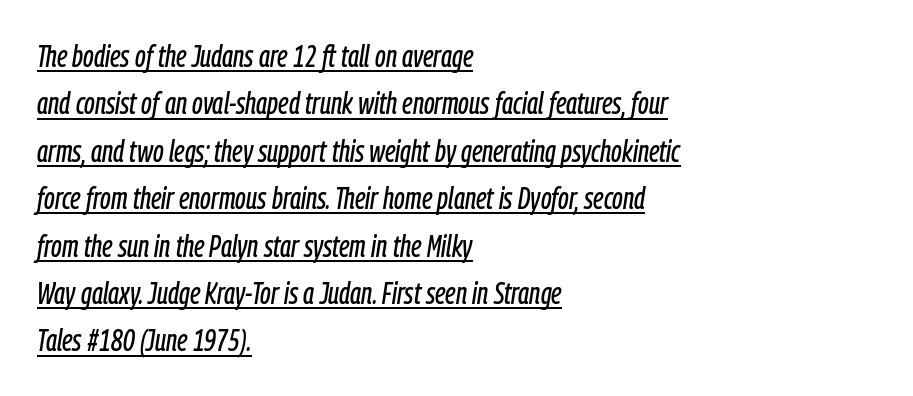
Q: Is the text italic (slanted)? A: Yes, it leans right by about 9 degrees.
Q: Is the text underlined? A: Yes.
Q: How is the paragraph aligned? A: Left-aligned.
Q: Is the spacing between letters normal or unusually wide? A: Normal.
Q: Is the spacing between lines tight, normal or loose? A: Normal.
Q: Width (condensed, normal, or wide)? A: Condensed.
Q: Stroke contrast? A: Low.
Q: x-height? A: Medium.
Q: Monospaced? A: No.
